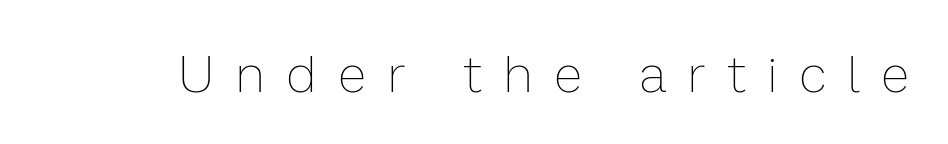
Q: Is the text bold? A: No.
Q: Is the text italic (slanted)? A: No, it is upright.
Q: Is the text underlined? A: No.
Q: Is the spacing between letters normal or unusually wide? A: Unusually wide.
Q: Width (condensed, normal, or wide)? A: Normal.
Q: Stroke contrast? A: Low.
Q: x-height? A: Medium.
Q: Monospaced? A: No.
